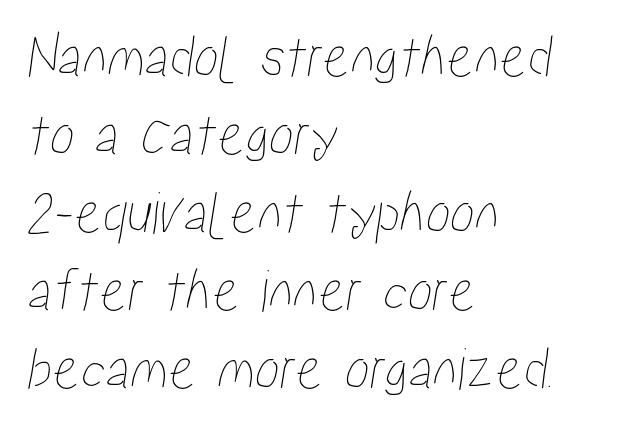
{"width": "condensed", "stroke_contrast": "low", "x_height": "medium", "monospaced": "no", "underline": "no", "align": "left", "line_spacing": "normal", "line_spacing_ratio": 1.26, "letter_spacing": "normal", "letter_spacing_em": 0.0, "glyph_px": 62}
